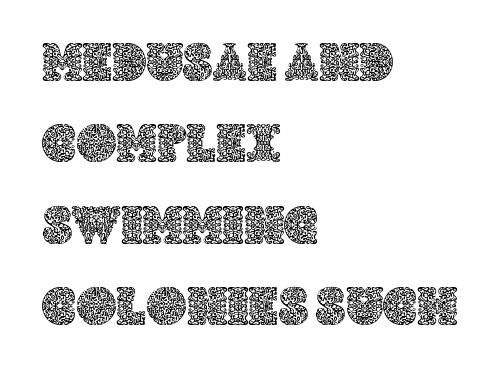
{"italic": "no", "width": "normal", "x_height": "large", "monospaced": "no", "underline": "no", "align": "left", "line_spacing": "normal", "line_spacing_ratio": 1.48, "letter_spacing": "normal", "letter_spacing_em": 0.0, "glyph_px": 55}
